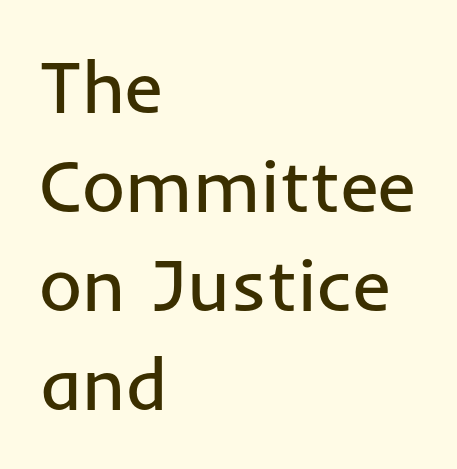
Q: Is the text bold? A: No.
Q: Is the text italic (slanted)? A: No, it is upright.
Q: Is the typeface a serif or a sans-serif typeface? A: Sans-serif.
Q: Is the text underlined? A: No.
Q: How is the paragraph aligned? A: Left-aligned.
Q: Is the spacing between letters normal or unusually wide? A: Normal.
Q: Is the spacing between lines tight, normal or loose? A: Normal.
Q: Width (condensed, normal, or wide)? A: Normal.
Q: Stroke contrast? A: Low.
Q: x-height? A: Medium.
Q: Monospaced? A: No.
